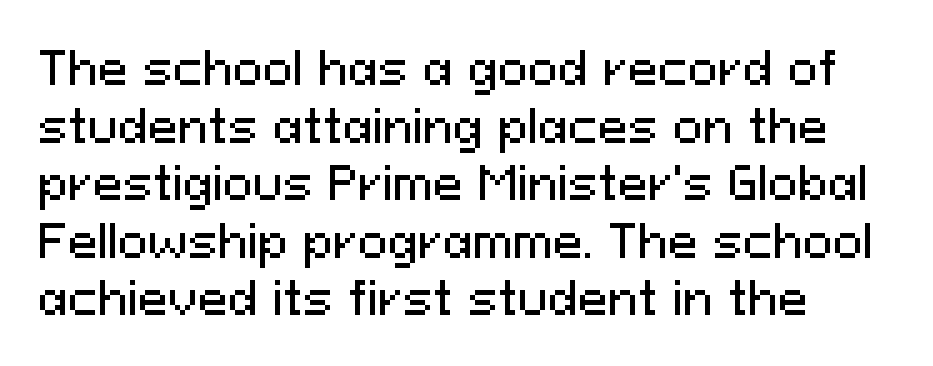
The image shows 45 px sans-serif type, upright; set normal line spacing (1.28x), normal letter spacing, not underlined; medium stroke contrast and a medium x-height.
